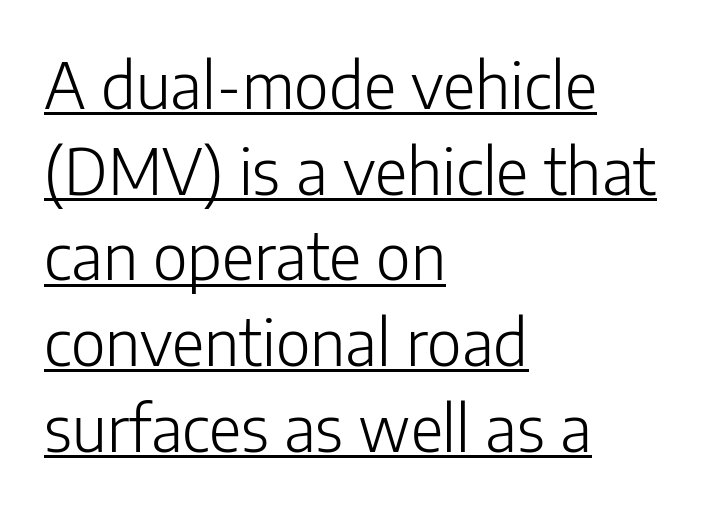
{"serif": "no", "italic": "no", "bold": "no", "weight": "light", "width": "normal", "stroke_contrast": "low", "x_height": "medium", "monospaced": "no", "underline": "yes", "align": "left", "line_spacing": "normal", "line_spacing_ratio": 1.36, "letter_spacing": "normal", "letter_spacing_em": 0.0, "glyph_px": 63}
